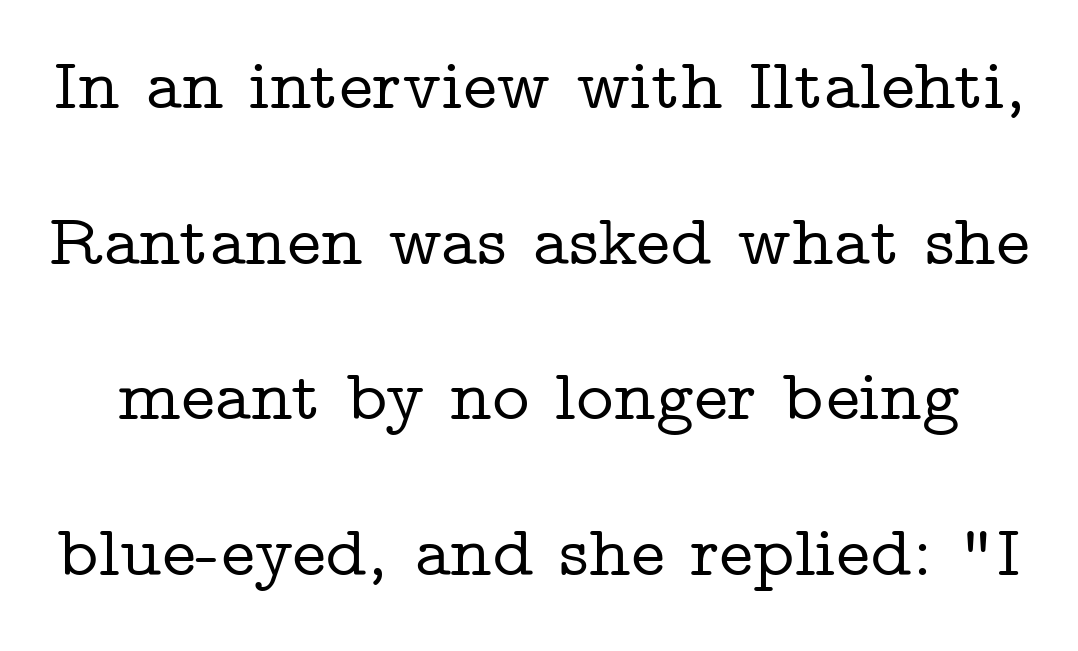
The image shows 72 px wide serif type, upright; set loose line spacing (2.16x), normal letter spacing, not underlined; low stroke contrast and a medium x-height.
